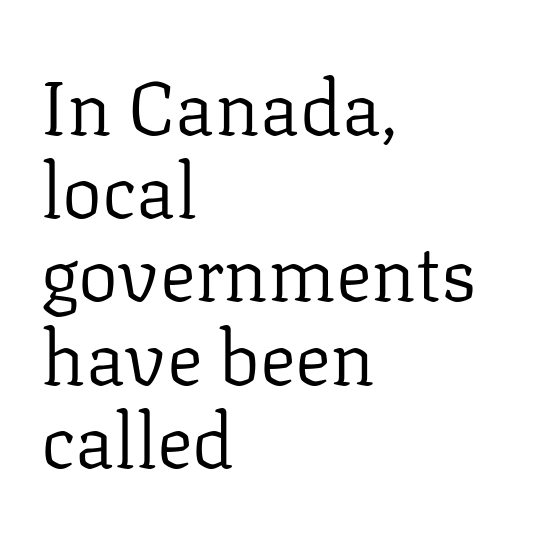
The image shows 75 px regular-weight serif type, upright; set left-aligned, tight line spacing (1.11x), normal letter spacing, not underlined; low stroke contrast and a medium x-height.
